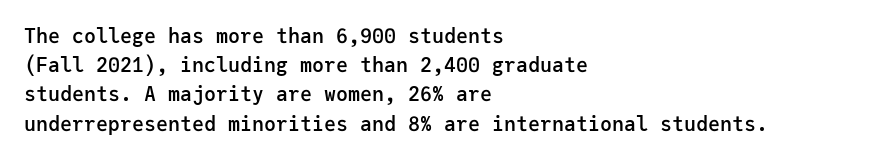
Q: Is the text bold? A: Semi-bold.
Q: Is the text italic (slanted)? A: No, it is upright.
Q: Is the text underlined? A: No.
Q: How is the paragraph aligned? A: Left-aligned.
Q: Is the spacing between letters normal or unusually wide? A: Normal.
Q: Is the spacing between lines tight, normal or loose? A: Normal.
